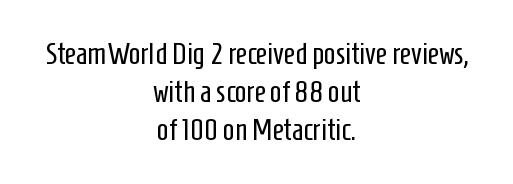
Stems here are at most as thick as an everyday book face. The passage shown is not underscored anywhere. You can tell it's not italic because the verticals are truly vertical. How are the letters spaced? Ordinarily, with no added tracking. Alignment: centered.
